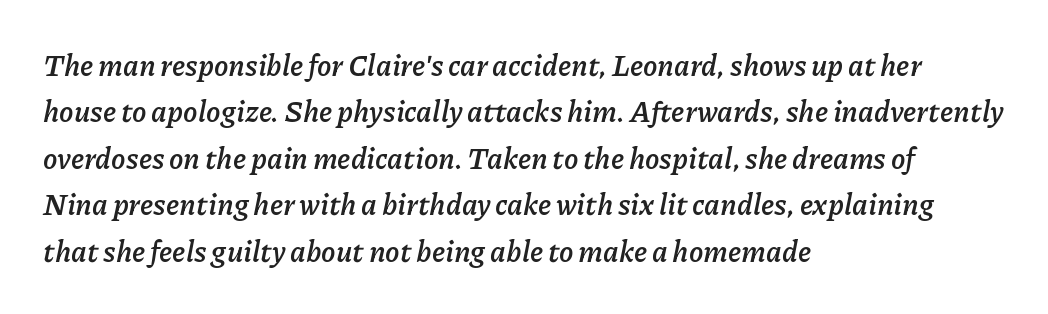
The image shows 29 px semibold type, italic (leaning right); set left-aligned, normal line spacing (1.6x), normal letter spacing, not underlined; low stroke contrast and a medium x-height.
